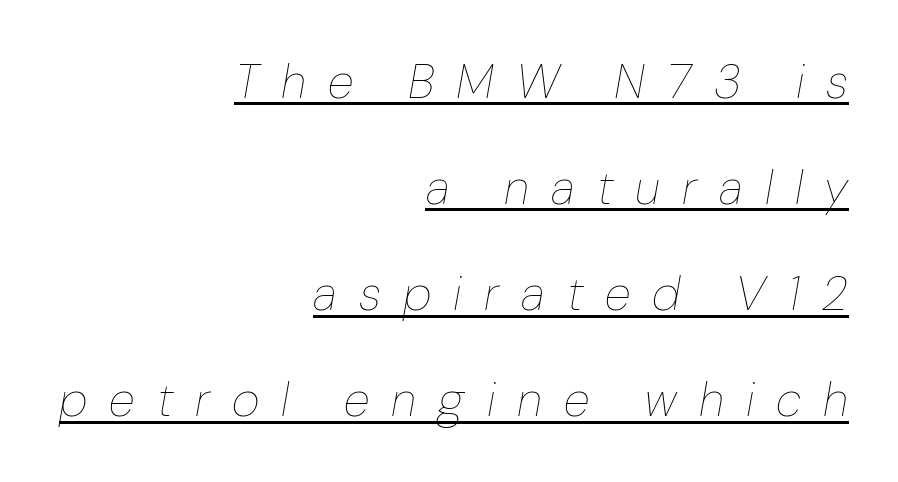
Character widths vary here, with narrow letters taking less room than wide ones. Quick note: interline space is abundant. Weight: regular or lighter. The font's italic variant was chosen for this text.
